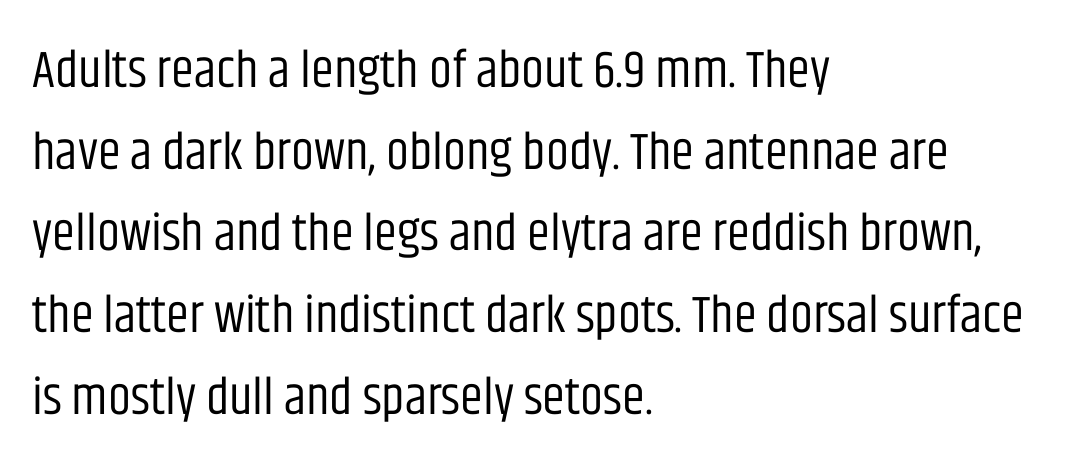
The image shows 52 px regular-weight, condensed sans-serif type, upright; set left-aligned, normal line spacing (1.57x), normal letter spacing, not underlined; low stroke contrast and a large x-height.
